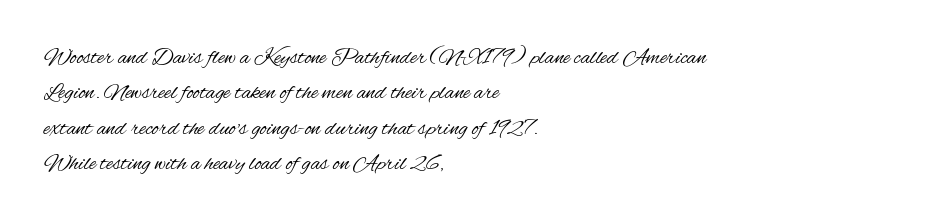
The image shows 23 px text type; set left-aligned, normal line spacing (1.54x), normal letter spacing, not underlined.
